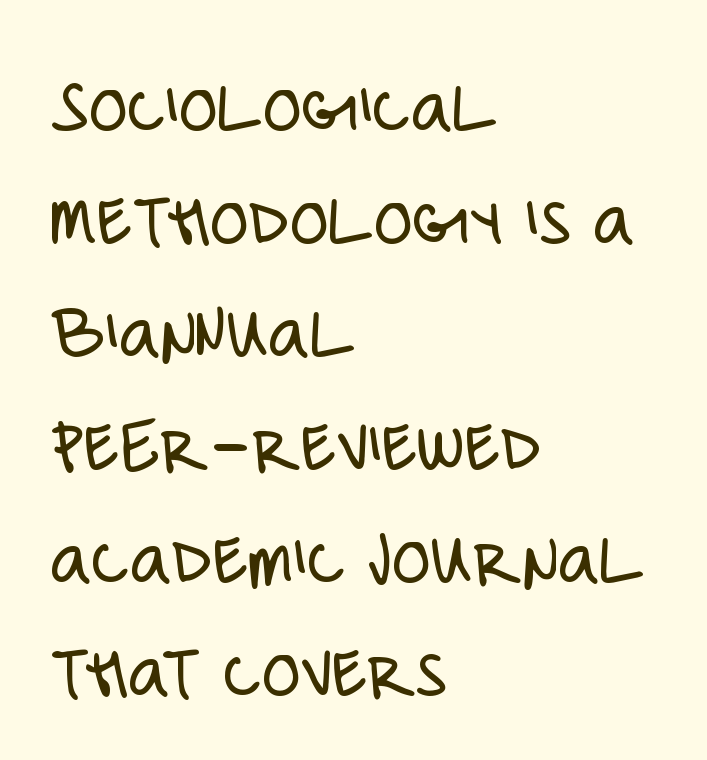
{"serif": "no", "italic": "no", "bold": "no", "weight": "light", "width": "condensed", "stroke_contrast": "low", "x_height": "large", "monospaced": "no", "underline": "no", "align": "left", "line_spacing": "normal", "line_spacing_ratio": 1.43, "letter_spacing": "normal", "letter_spacing_em": 0.0, "glyph_px": 79}
